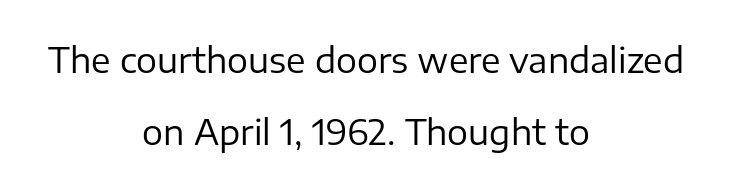
Posture: straight, roman, zero tilt. One glance says open: line gaps are wider than usual. Character widths vary here, with narrow letters taking less room than wide ones. The foot of each line stays bare and open. On a weight scale, this lands at 450 or below.
